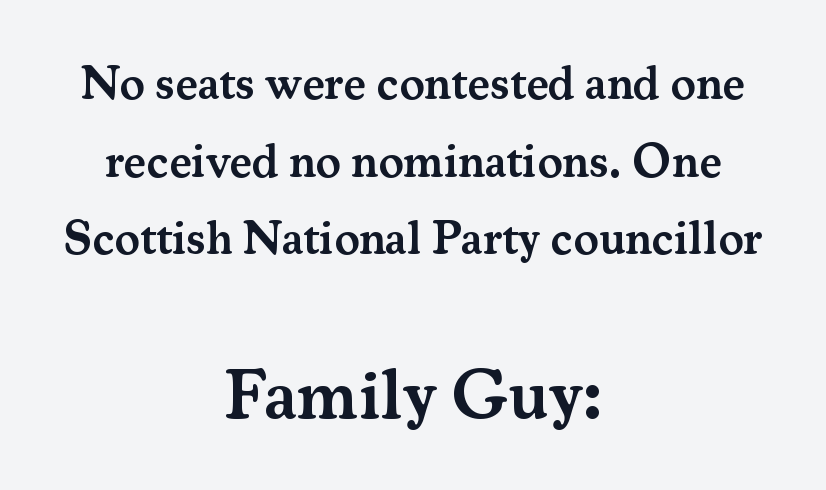
Look at the stroke-to-counter ratio: somewhat heavy, a semibold. Every row of glyphs is offset so its center matches the block's center. The rendering uses a moderate line-height, typical for paragraphs. The block sitting lower on the canvas is the one with enlarged characters.
